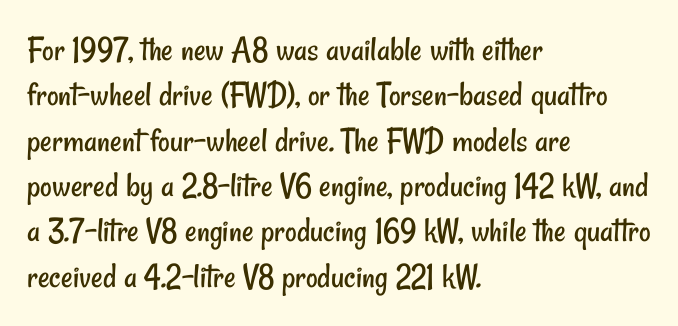
Q: Is the text bold? A: No.
Q: Is the typeface a serif or a sans-serif typeface? A: Sans-serif.
Q: Is the text underlined? A: No.
Q: How is the paragraph aligned? A: Left-aligned.
Q: Is the spacing between letters normal or unusually wide? A: Normal.
Q: Is the spacing between lines tight, normal or loose? A: Normal.
Q: Width (condensed, normal, or wide)? A: Condensed.
Q: Stroke contrast? A: Low.
Q: x-height? A: Small.
Q: Monospaced? A: No.
